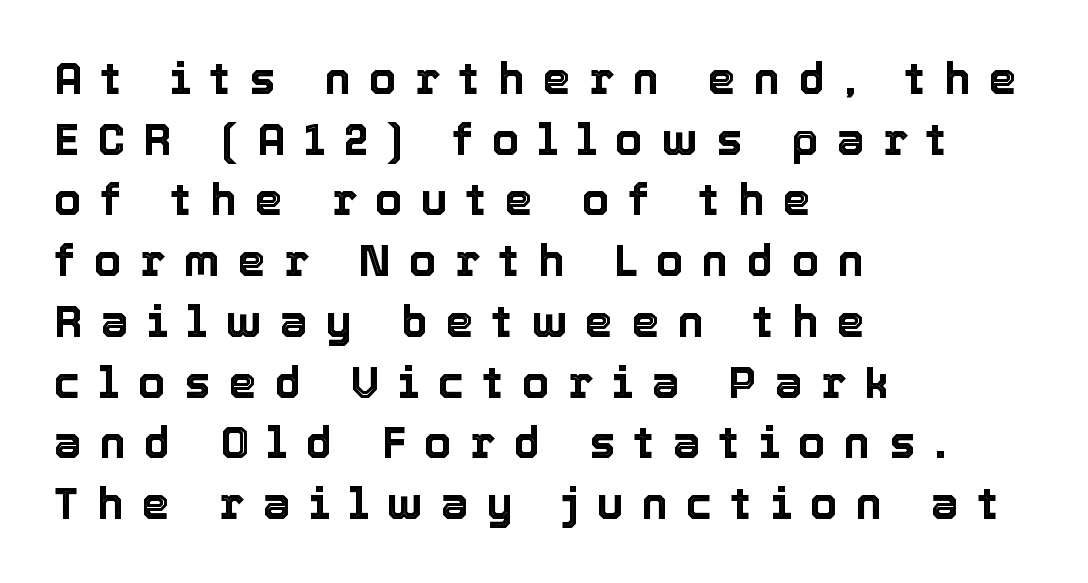
The image shows 44 px text type, upright; set left-aligned, normal line spacing (1.38x), unusually wide letter spacing (+0.42 em), not underlined; a medium x-height.
